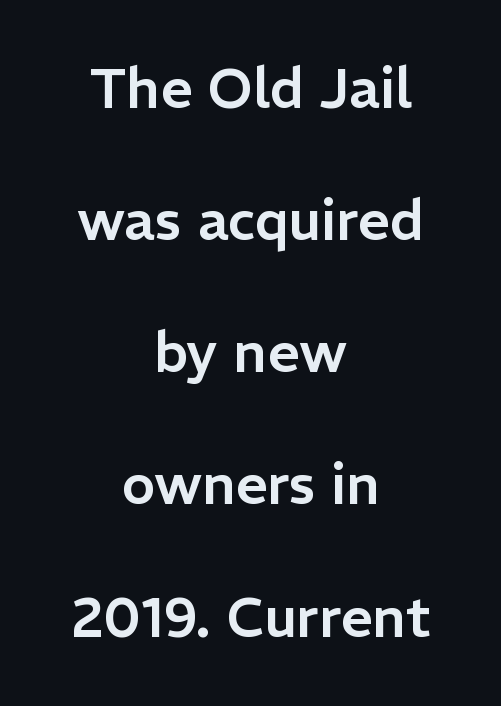
The image shows 56 px sans-serif type, upright; set centered, loose line spacing (2.36x), normal letter spacing, not underlined; low stroke contrast and a medium x-height.
